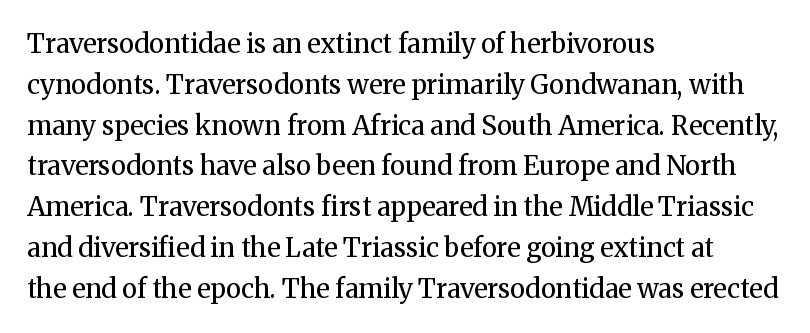
Q: Is the text bold? A: No.
Q: Is the text italic (slanted)? A: No, it is upright.
Q: Is the text underlined? A: No.
Q: How is the paragraph aligned? A: Left-aligned.
Q: Is the spacing between letters normal or unusually wide? A: Normal.
Q: Is the spacing between lines tight, normal or loose? A: Normal.
